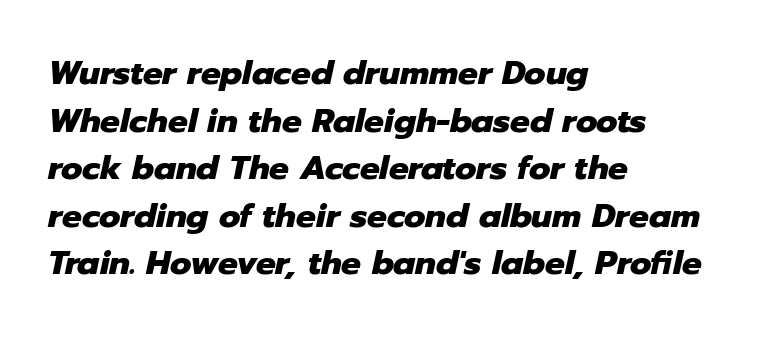
One glance says typical: line gaps are just what's usual. The rendering anchors every line to the left-hand side. Check the space under the baseline: it is left empty. Think of a printed novel: that variable character pitch is what you see here.
